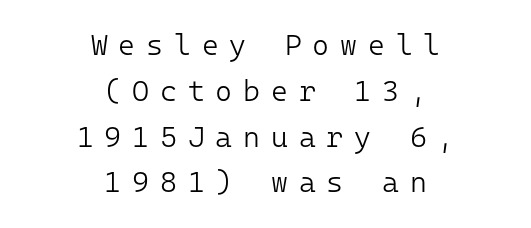
Q: Is the text bold? A: No.
Q: Is the text italic (slanted)? A: No, it is upright.
Q: Is the typeface a serif or a sans-serif typeface? A: Sans-serif.
Q: Is the text underlined? A: No.
Q: How is the paragraph aligned? A: Centered.
Q: Is the spacing between letters normal or unusually wide? A: Unusually wide.
Q: Is the spacing between lines tight, normal or loose? A: Normal.
Q: Width (condensed, normal, or wide)? A: Normal.
Q: Stroke contrast? A: Low.
Q: x-height? A: Medium.
Q: Monospaced? A: Yes.
